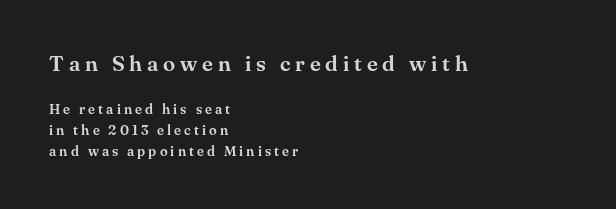
The image shows 22 px text type, upright; set left-aligned, normal line spacing (1.5x), unusually wide letter spacing (+0.22 em), not underlined; the first (top) block is 1.57x larger.
